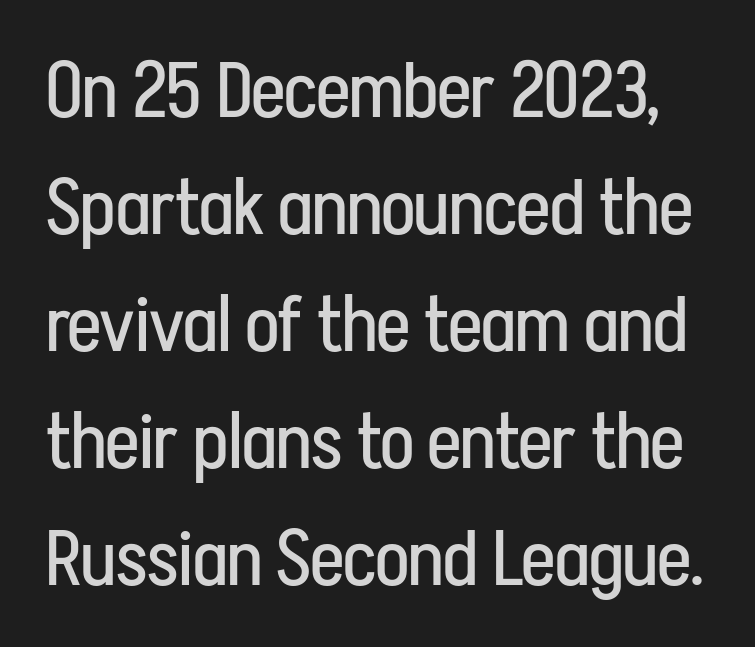
Any mark beneath the type? The region is blank. I'd call this a sans setting — the letters go barefoot. There is no visible air inserted between adjacent glyphs. Vertical stems look standard width or narrower in stroke.
